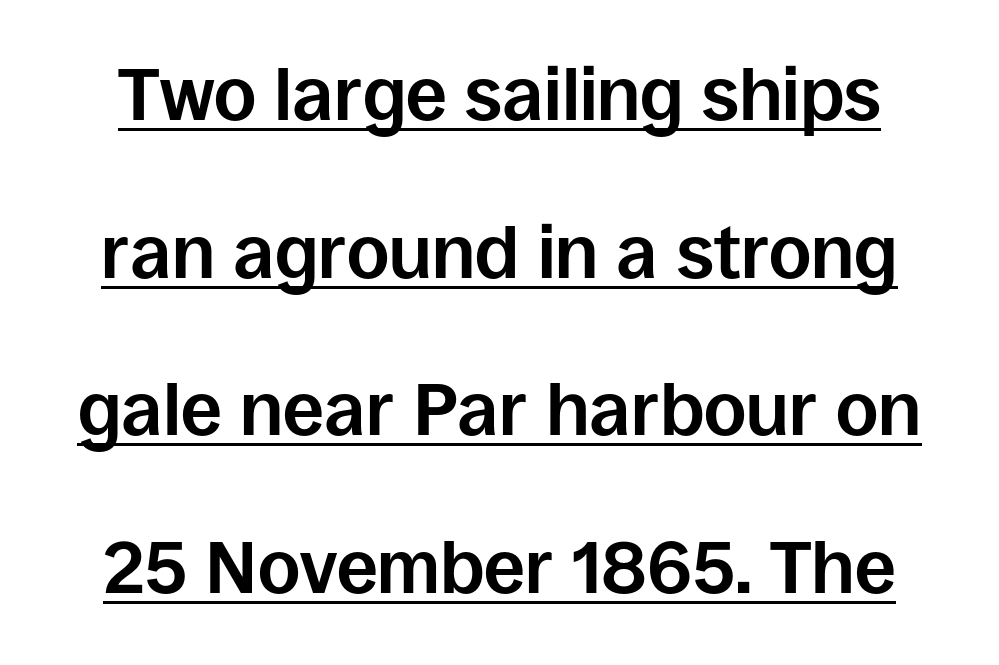
{"serif": "no", "italic": "no", "bold": "yes", "weight": "bold", "width": "normal", "stroke_contrast": "low", "x_height": "large", "monospaced": "no", "underline": "yes", "line_spacing": "loose", "line_spacing_ratio": 2.16, "letter_spacing": "normal", "letter_spacing_em": 0.0, "glyph_px": 73}
